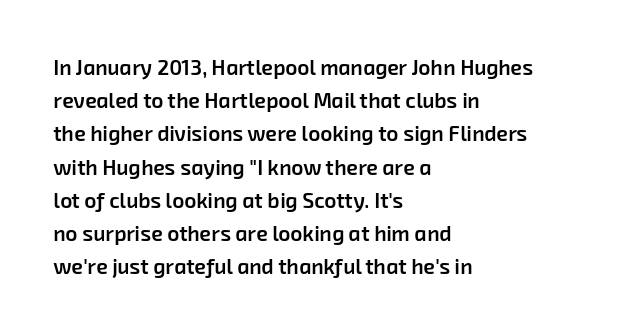
Summary of vertical rhythm: regular, with standard interline spacing. There is no visible air inserted between adjacent glyphs. The face used here is a semibold: visibly heavier than regular, lighter than bold. Just letters on the line, the space beneath them empty. The setting favours the left margin, as ordinary paragraphs usually do.
